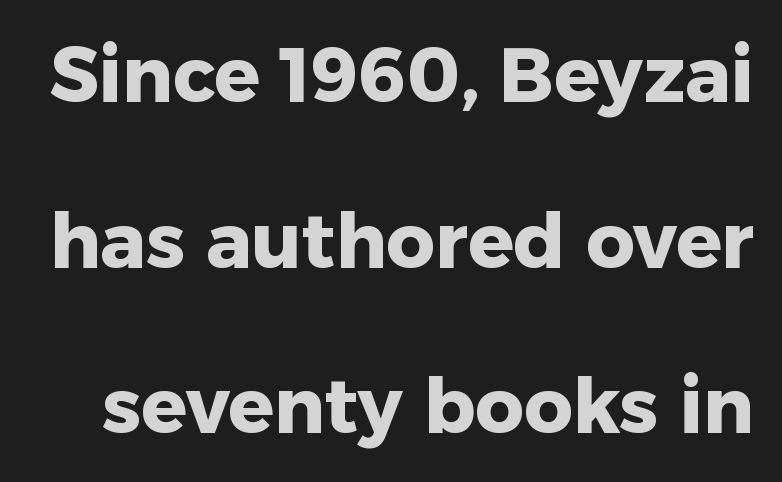
The image shows 76 px heavy sans-serif type, upright; set loose line spacing (2.18x), normal letter spacing, not underlined; low stroke contrast and a medium x-height.
